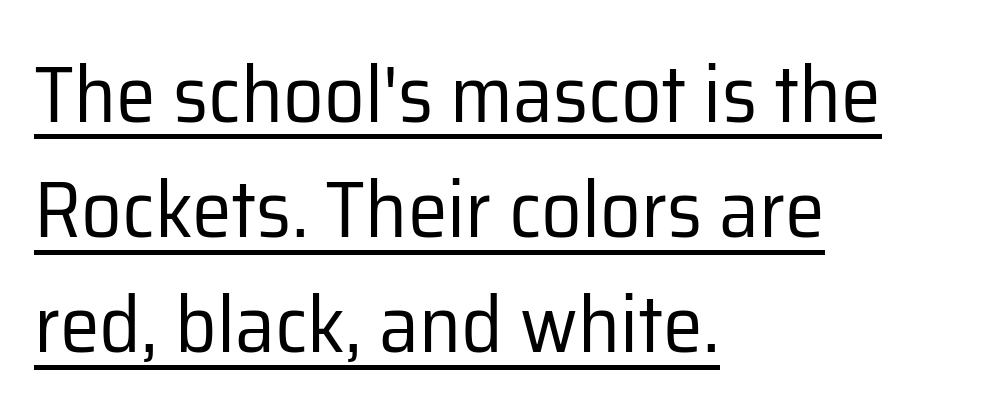
The text was rendered using a sans face with plain stroke endings. Weight: in the light-to-regular range. The specimen includes a rule beneath the text block's lines. A typesetter would call this proportional, since set widths differ per character. Upright lettering throughout.
